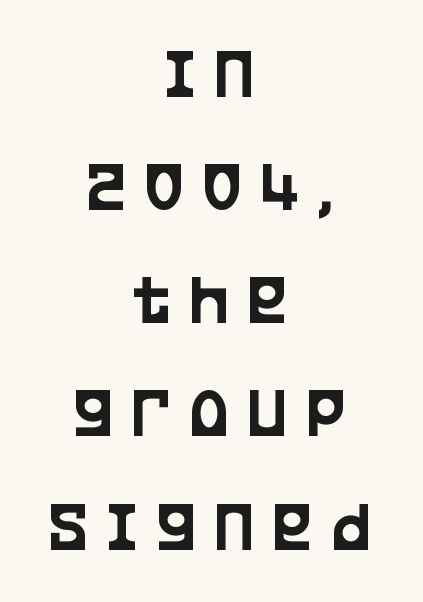
Q: Is the text italic (slanted)? A: No, it is upright.
Q: Is the typeface a serif or a sans-serif typeface? A: Sans-serif.
Q: Is the text underlined? A: No.
Q: How is the paragraph aligned? A: Centered.
Q: Is the spacing between letters normal or unusually wide? A: Unusually wide.
Q: Is the spacing between lines tight, normal or loose? A: Normal.
Q: Width (condensed, normal, or wide)? A: Condensed.
Q: Stroke contrast? A: Low.
Q: x-height? A: Large.
Q: Monospaced? A: No.
